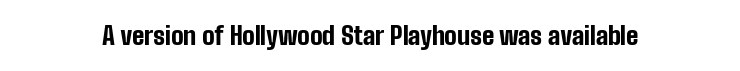
{"italic": "no", "bold": "yes", "underline": "no", "letter_spacing": "normal", "letter_spacing_em": 0.0, "glyph_px": 25}
